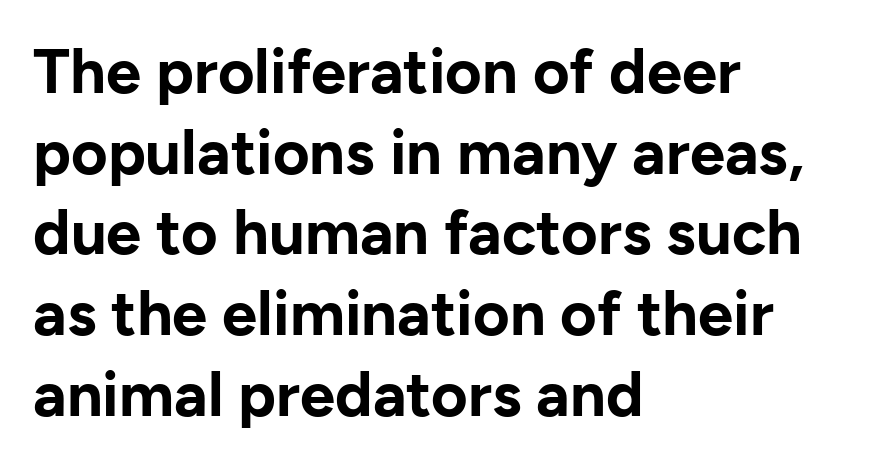
The specimen omits any rule beneath the text block's lines. Does the weight exceed regular? Yes, all the way to bold. These lines are rendered in a variable-pitch font. Grotesque or geometric, the face here clearly has no serifs. Letter spacing: default.
